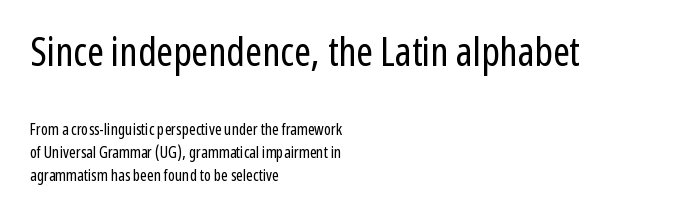
The image shows 40 px regular-weight, condensed sans-serif type, upright; set left-aligned, normal line spacing (1.44x), normal letter spacing, not underlined; the first (top) block is 2.5x larger; low stroke contrast and a medium x-height.
